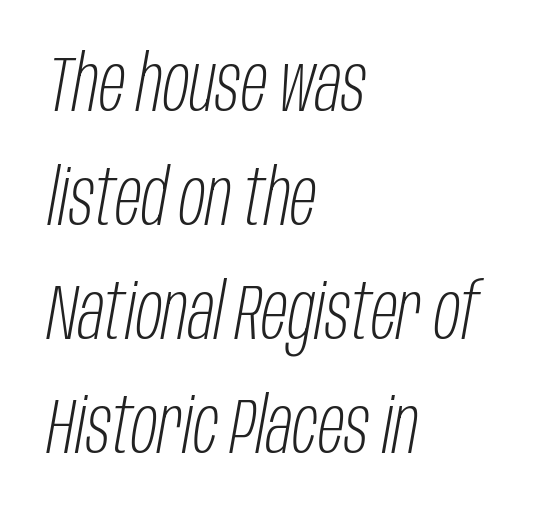
The image shows 78 px light, condensed type, italic (leaning right); set left-aligned, normal line spacing (1.46x), normal letter spacing, not underlined; low stroke contrast and a large x-height.
